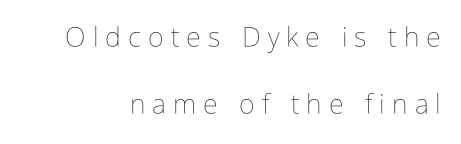
The image shows 27 px text type, upright; set loose line spacing (2.48x), unusually wide letter spacing (+0.26 em), not underlined.
